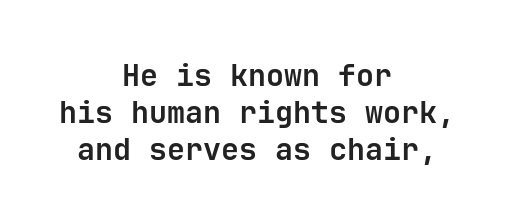
Q: Is the text bold? A: Yes.
Q: Is the text italic (slanted)? A: No, it is upright.
Q: Is the typeface a serif or a sans-serif typeface? A: Sans-serif.
Q: Is the text underlined? A: No.
Q: How is the paragraph aligned? A: Centered.
Q: Is the spacing between letters normal or unusually wide? A: Normal.
Q: Width (condensed, normal, or wide)? A: Normal.
Q: Stroke contrast? A: Low.
Q: x-height? A: Medium.
Q: Monospaced? A: Yes.
